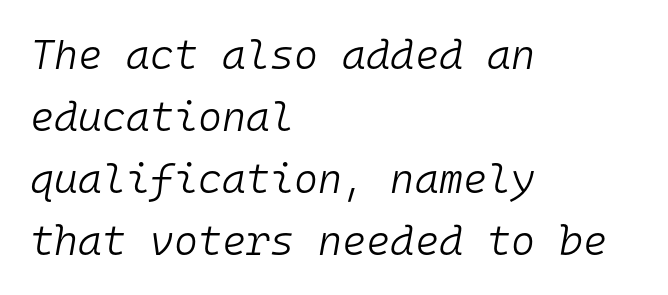
{"italic": "yes", "lean": "right", "slant_degrees": 10, "bold": "no", "weight": "light", "width": "normal", "stroke_contrast": "low", "x_height": "medium", "monospaced": "yes", "underline": "no", "align": "left", "line_spacing": "normal", "line_spacing_ratio": 1.51, "letter_spacing": "normal", "letter_spacing_em": 0.0, "glyph_px": 41}
